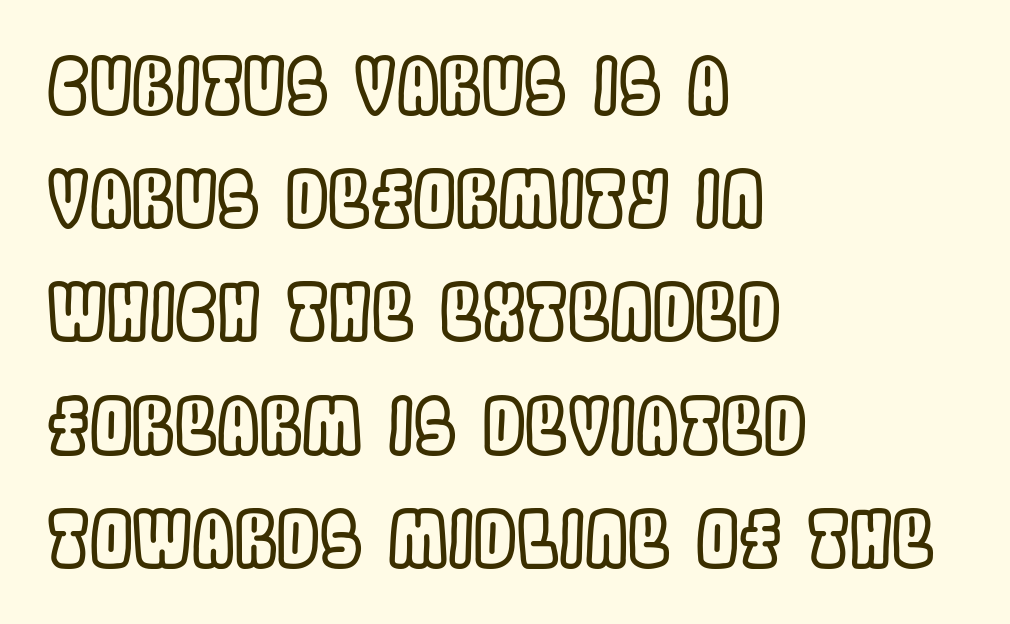
Q: Is the text italic (slanted)? A: No, it is upright.
Q: Is the text underlined? A: No.
Q: How is the paragraph aligned? A: Left-aligned.
Q: Is the spacing between letters normal or unusually wide? A: Normal.
Q: Is the spacing between lines tight, normal or loose? A: Normal.
Q: Width (condensed, normal, or wide)? A: Condensed.
Q: x-height? A: Large.
Q: Monospaced? A: No.
